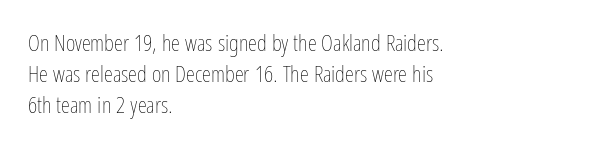
Q: Is the text bold? A: No.
Q: Is the text italic (slanted)? A: No, it is upright.
Q: Is the text underlined? A: No.
Q: How is the paragraph aligned? A: Left-aligned.
Q: Is the spacing between letters normal or unusually wide? A: Normal.
Q: Is the spacing between lines tight, normal or loose? A: Normal.
